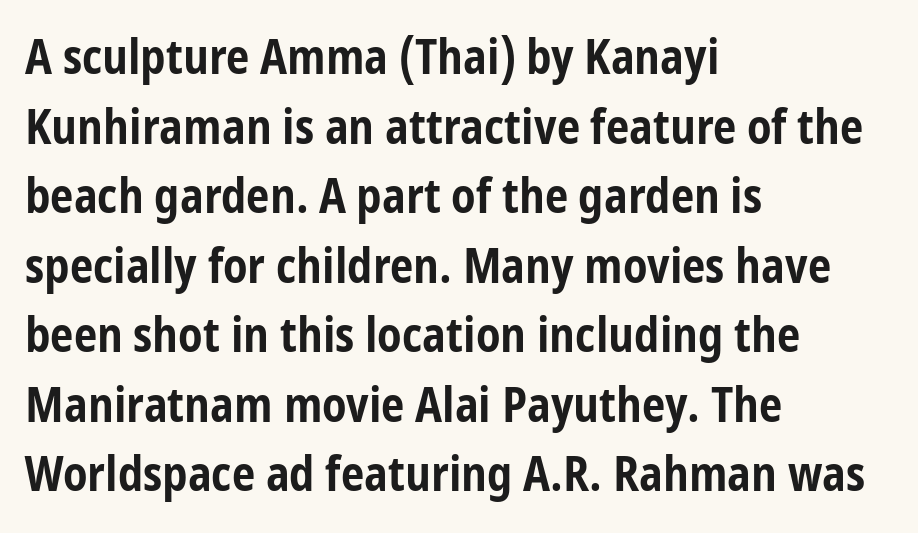
{"serif": "no", "italic": "no", "bold": "yes", "weight": "bold", "width": "condensed", "stroke_contrast": "low", "x_height": "medium", "monospaced": "no", "underline": "no", "align": "left", "line_spacing": "normal", "line_spacing_ratio": 1.48, "letter_spacing": "normal", "letter_spacing_em": 0.0, "glyph_px": 47}
